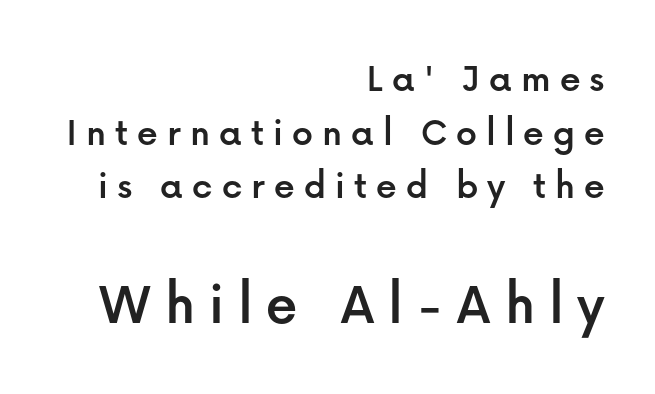
The image shows 62 px sans-serif type, upright; set right-aligned, normal line spacing (1.31x), unusually wide letter spacing (+0.22 em), not underlined; the second (bottom) block is 1.51x larger; low stroke contrast and a medium x-height.
